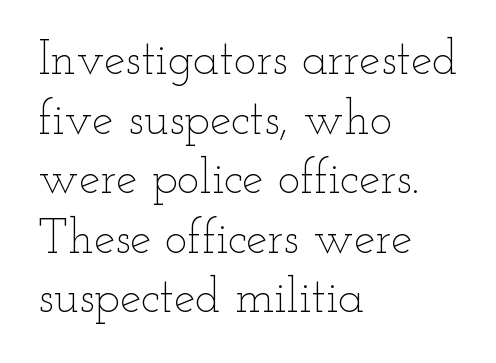
Q: Is the text bold? A: No.
Q: Is the text italic (slanted)? A: No, it is upright.
Q: Is the text underlined? A: No.
Q: How is the paragraph aligned? A: Left-aligned.
Q: Is the spacing between letters normal or unusually wide? A: Normal.
Q: Width (condensed, normal, or wide)? A: Wide.
Q: Stroke contrast? A: Low.
Q: x-height? A: Small.
Q: Monospaced? A: No.
